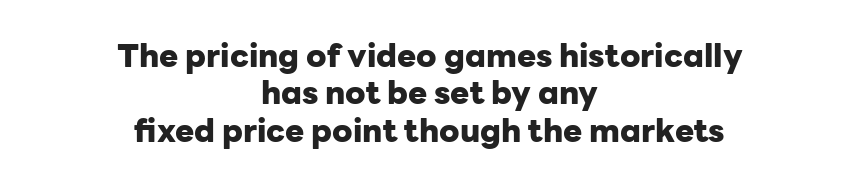
Font category for this specimen: sans-serif. Check the space under the baseline: it is left empty. Each letter keeps its own natural width here, so spacing adapts to shape. If you drew a line through each stem, it would be perfectly vertical. If you folded the block vertically in half, each line would mirror itself in length. Characters follow at the spacing the type designer built in.
